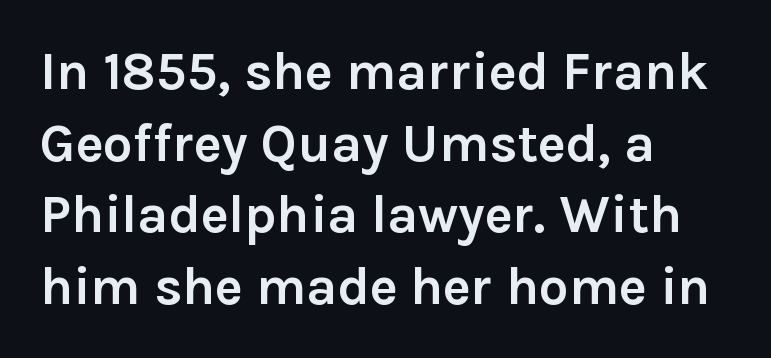
{"serif": "no", "italic": "no", "bold": "yes", "weight": "semibold", "width": "normal", "x_height": "medium", "monospaced": "no", "underline": "no", "align": "left", "line_spacing": "normal", "line_spacing_ratio": 1.35, "letter_spacing": "normal", "letter_spacing_em": 0.0, "glyph_px": 53}
